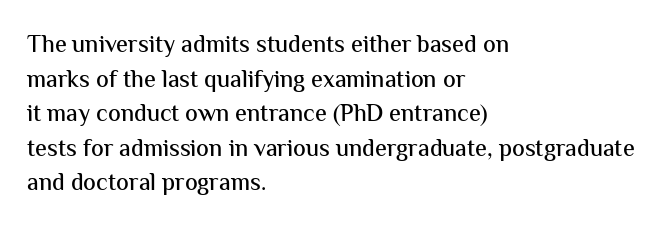
The compositor pushed each line to the left boundary. Compared with typical paragraphs, the rows here are spaced about the same. Here the glyphs are tracked normally, forming tight word shapes. Check the space under the baseline: it is left empty. You can tell it's not italic because the verticals are truly vertical.
